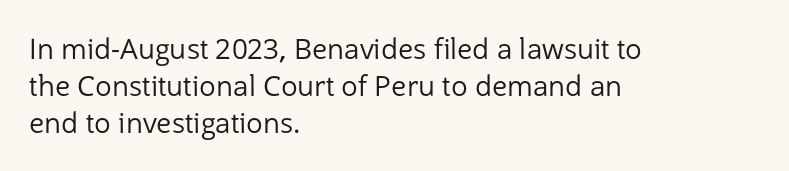
The image shows 28 px regular-weight sans-serif type, upright; set left-aligned, normal line spacing (1.32x), normal letter spacing, not underlined; low stroke contrast and a medium x-height.
